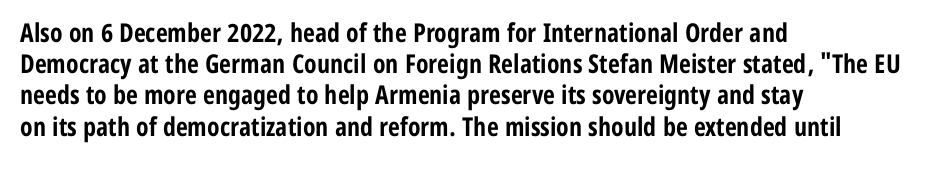
{"italic": "no", "bold": "yes", "underline": "no", "align": "left", "line_spacing_ratio": 1.2, "letter_spacing": "normal", "letter_spacing_em": 0.0, "glyph_px": 26}
